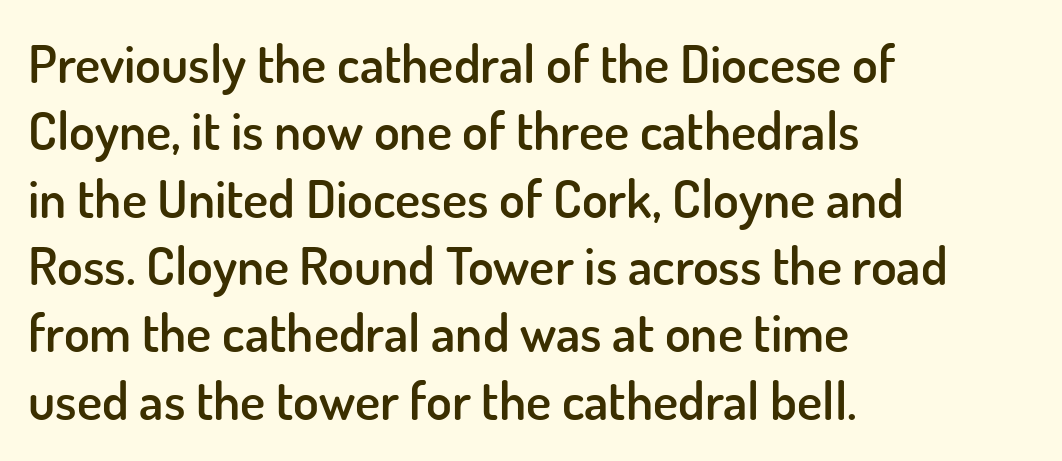
{"serif": "no", "italic": "no", "bold": "semi", "weight": "semibold", "width": "normal", "stroke_contrast": "low", "x_height": "small", "monospaced": "no", "underline": "no", "align": "left", "line_spacing": "normal", "line_spacing_ratio": 1.27, "letter_spacing": "normal", "letter_spacing_em": 0.0, "glyph_px": 53}
